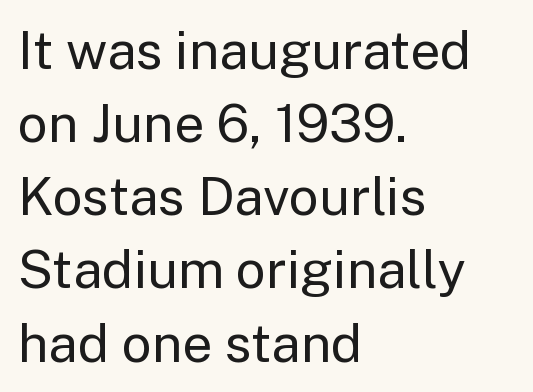
Nothing sits at the stroke ends, so this counts as sans-serif. This is the regular roman posture of the typeface. The horizontal fit of the characters is conventional and even. Weight: not bold — regular or lighter. Varying glyph widths throughout — classic text-font behaviour.
